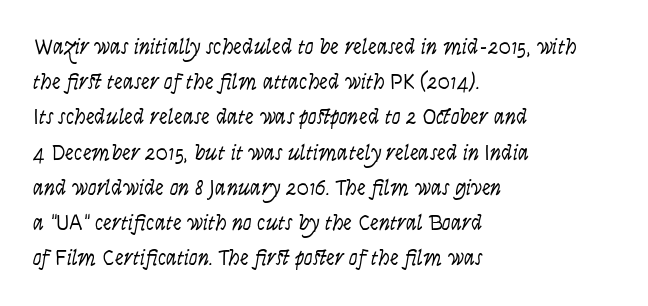
{"bold": "no", "underline": "no", "align": "left", "line_spacing": "normal", "line_spacing_ratio": 1.6, "letter_spacing": "normal", "letter_spacing_em": 0.0, "glyph_px": 22}
